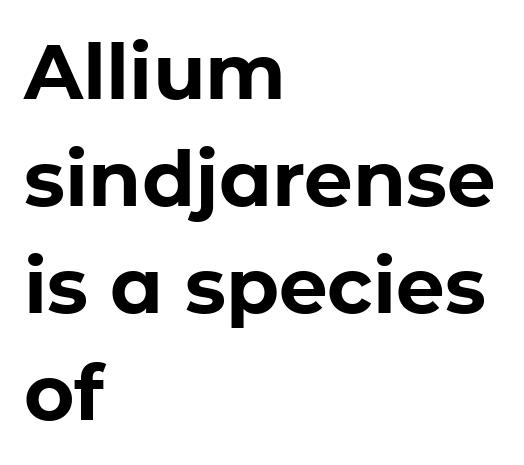
The axis of the letterforms is exactly vertical. Horizontally, the lines are justified to the leading edge only. The strokes are fattened all the way to bold. The passage shown has conventional tracking throughout.
